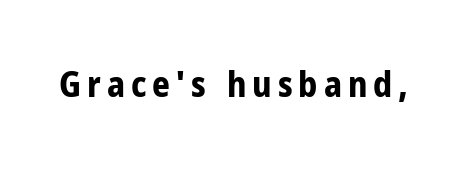
Q: Is the text bold? A: Yes.
Q: Is the text italic (slanted)? A: No, it is upright.
Q: Is the typeface a serif or a sans-serif typeface? A: Sans-serif.
Q: Is the text underlined? A: No.
Q: Width (condensed, normal, or wide)? A: Condensed.
Q: Stroke contrast? A: Low.
Q: x-height? A: Medium.
Q: Monospaced? A: No.
